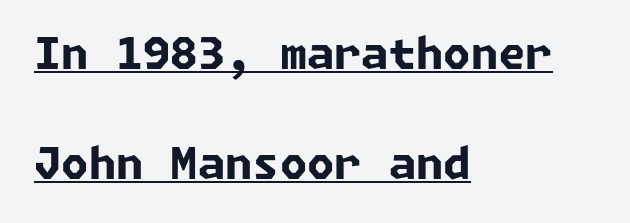
Q: Is the text bold? A: Yes.
Q: Is the typeface a serif or a sans-serif typeface? A: Sans-serif.
Q: Is the text underlined? A: Yes.
Q: How is the paragraph aligned? A: Left-aligned.
Q: Is the spacing between letters normal or unusually wide? A: Normal.
Q: Is the spacing between lines tight, normal or loose? A: Loose.
Q: Width (condensed, normal, or wide)? A: Normal.
Q: Stroke contrast? A: Low.
Q: x-height? A: Medium.
